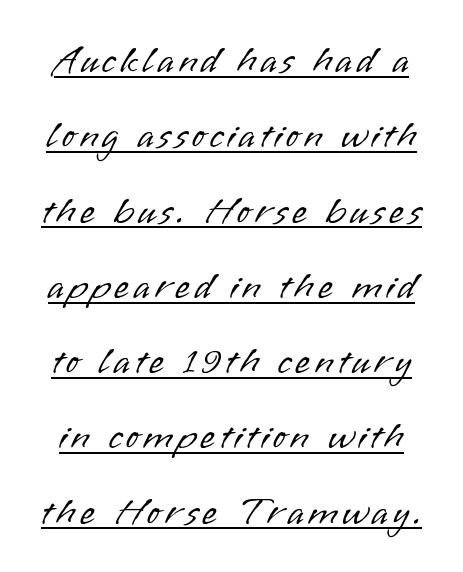
Looks like regular typesetting: each glyph gets only the width it needs. Check the space under the baseline: a stroke is drawn there. Heaviness? Minimal to ordinary, like unemphasized prose. The letters carry no serifs — their stems end cleanly without finishing strokes.
